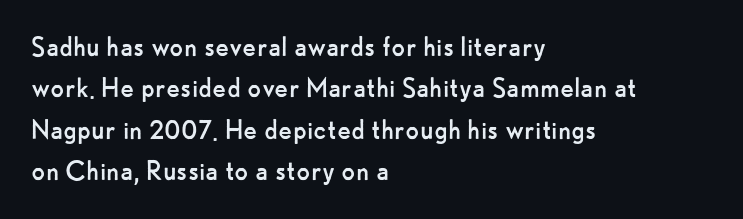
{"serif": "no", "italic": "no", "bold": "no", "weight": "regular", "width": "normal", "stroke_contrast": "low", "x_height": "small", "monospaced": "no", "underline": "no", "align": "left", "line_spacing": "normal", "line_spacing_ratio": 1.29, "letter_spacing": "normal", "letter_spacing_em": 0.0, "glyph_px": 32}
